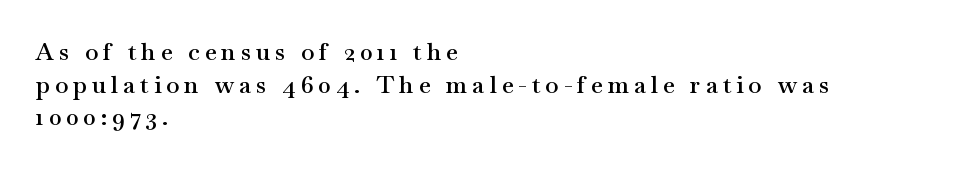
The text block is weighted toward the left margin, trailing off unevenly rightward. How are the letters spaced? Widely, with obvious added tracking. Heft: intermediate — a semibold. Interline gaps are of average width in this sample. No word sits above an underline.
